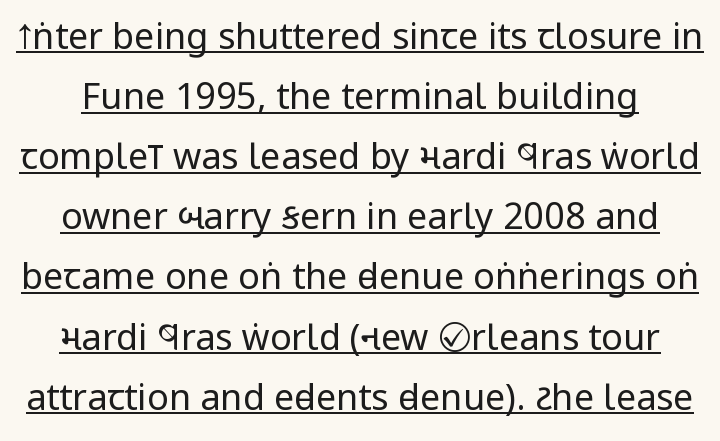
The image shows 36 px regular-weight, condensed sans-serif type, upright; set normal line spacing (1.67x), normal letter spacing, underlined; low stroke contrast and a large x-height.
